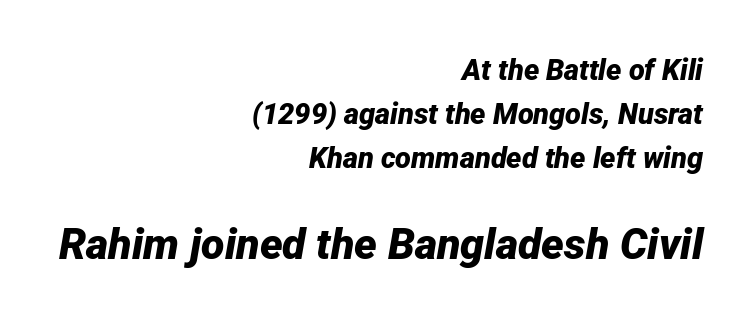
Q: Is the text bold? A: Yes.
Q: Is the text italic (slanted)? A: Yes, it leans right by about 12 degrees.
Q: Is the text underlined? A: No.
Q: How is the paragraph aligned? A: Right-aligned.
Q: Is the spacing between letters normal or unusually wide? A: Normal.
Q: Is the spacing between lines tight, normal or loose? A: Normal.
Q: Which block of text is set in a larger size, the first (top) or the second (bottom)? A: The second (bottom) one.
Q: Width (condensed, normal, or wide)? A: Normal.
Q: Stroke contrast? A: Low.
Q: x-height? A: Medium.
Q: Monospaced? A: No.
